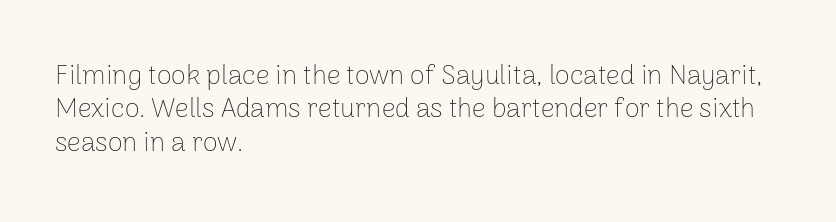
The image shows 27 px text type, upright; set left-aligned, line spacing 1.24x, normal letter spacing, not underlined.
